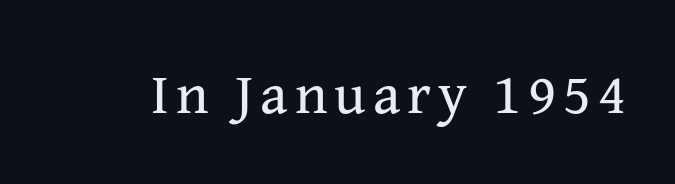
Are there feet on the stems? There are — it's a serif. If you drew a line through each stem, it would be perfectly vertical. Is this a fixed-width face? No — the glyphs have proportional, varying widths. The baseline area is clear. Is the stroke heavy? The answer is a plain regular-or-lighter.
